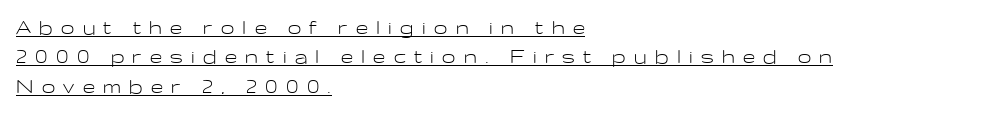
Q: Is the text bold? A: No.
Q: Is the text italic (slanted)? A: No, it is upright.
Q: Is the text underlined? A: Yes.
Q: How is the paragraph aligned? A: Left-aligned.
Q: Is the spacing between letters normal or unusually wide? A: Unusually wide.
